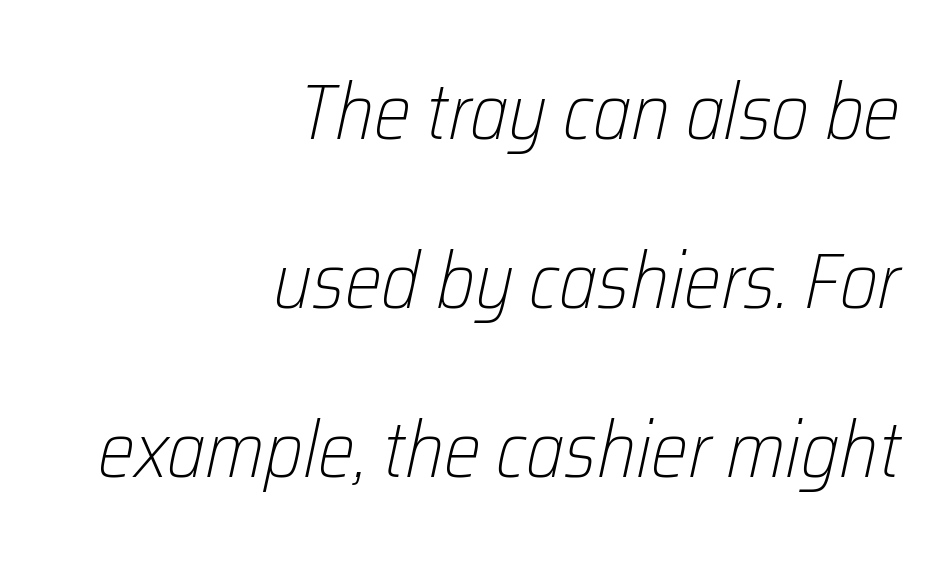
Q: Is the text bold? A: No.
Q: Is the text italic (slanted)? A: Yes, it leans right by about 12 degrees.
Q: Is the text underlined? A: No.
Q: How is the paragraph aligned? A: Right-aligned.
Q: Is the spacing between letters normal or unusually wide? A: Normal.
Q: Is the spacing between lines tight, normal or loose? A: Loose.
Q: Width (condensed, normal, or wide)? A: Condensed.
Q: Stroke contrast? A: Low.
Q: x-height? A: Medium.
Q: Monospaced? A: No.
